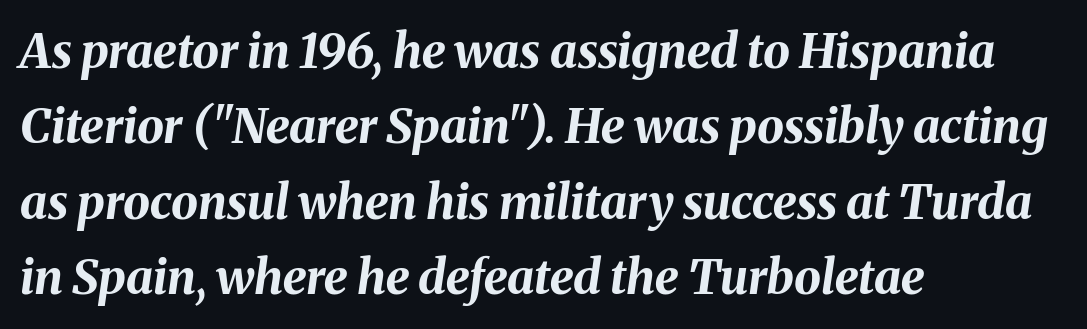
{"italic": "yes", "lean": "right", "slant_degrees": 8, "bold": "yes", "weight": "bold", "width": "normal", "stroke_contrast": "medium", "x_height": "medium", "monospaced": "no", "underline": "no", "align": "left", "line_spacing": "normal", "line_spacing_ratio": 1.57, "letter_spacing": "normal", "letter_spacing_em": 0.0, "glyph_px": 48}
